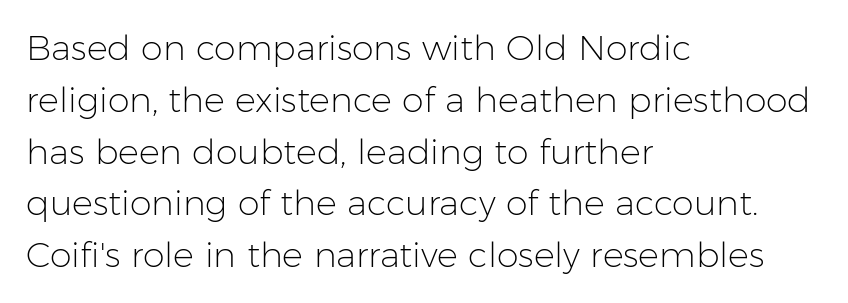
Unbolded letterforms with no extra heft. The face used here is a sans, in the tradition of grotesques and geometrics. Is this a fixed-width face? No — the glyphs have proportional, varying widths. Quick note: not italic, upright. Characters follow at the spacing the type designer built in.
